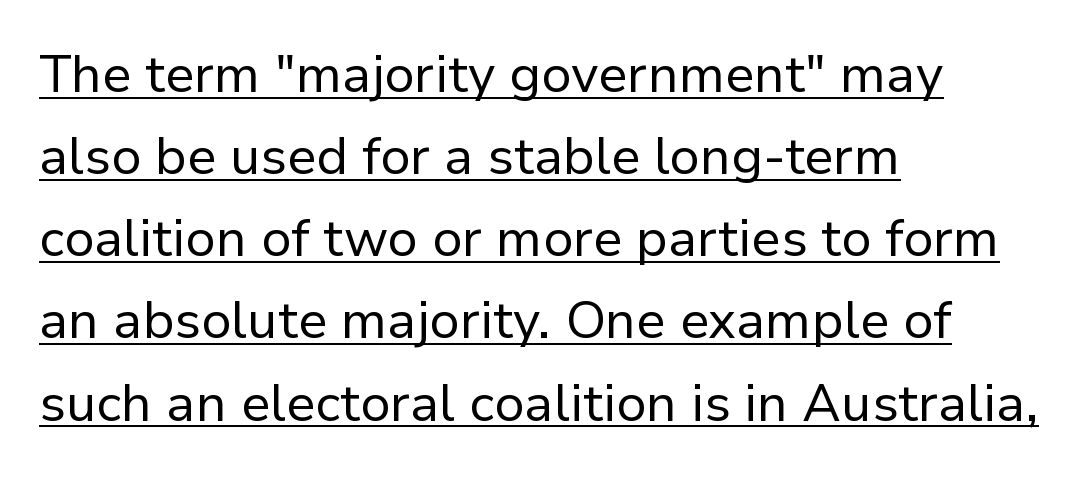
Q: Is the text bold? A: No.
Q: Is the text italic (slanted)? A: No, it is upright.
Q: Is the typeface a serif or a sans-serif typeface? A: Sans-serif.
Q: Is the text underlined? A: Yes.
Q: How is the paragraph aligned? A: Left-aligned.
Q: Is the spacing between letters normal or unusually wide? A: Normal.
Q: Is the spacing between lines tight, normal or loose? A: Normal.
Q: Width (condensed, normal, or wide)? A: Normal.
Q: Stroke contrast? A: Low.
Q: x-height? A: Medium.
Q: Monospaced? A: No.
